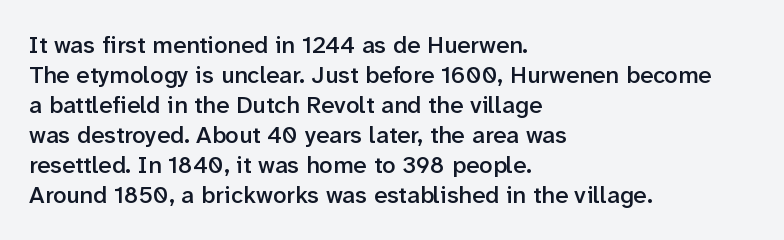
Unmarked baselines from the first word to the last. The leading is moderate, giving the passage an even texture. A bit beefed up — I'd call it semibold rather than bold. Horizontal alignment here is leftward, the default for most running prose. Style check: upright. Honestly, the letter spacing is just normal — you wouldn't notice it.
